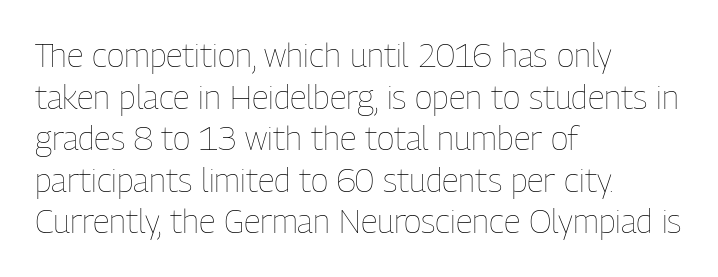
The image shows 33 px thin, condensed type, upright; set left-aligned, normal line spacing (1.26x), normal letter spacing, not underlined; low stroke contrast and a medium x-height.
